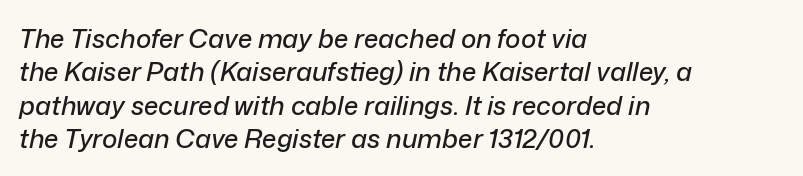
{"italic": "yes", "lean": "right", "slant_degrees": 12, "underline": "no", "align": "left", "line_spacing": "normal", "line_spacing_ratio": 1.28, "letter_spacing": "normal", "letter_spacing_em": 0.0, "glyph_px": 26}
